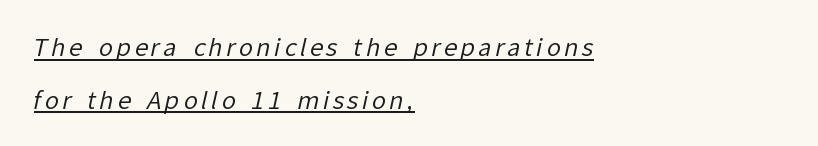
Q: Is the text bold? A: No.
Q: Is the text underlined? A: Yes.
Q: How is the paragraph aligned? A: Left-aligned.
Q: Is the spacing between lines tight, normal or loose? A: Loose.
